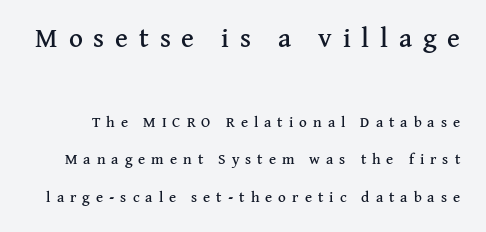
The more generous point size was reserved for the upper chunk. The gaps between neighbouring characters are conspicuously large. Rendered with straight, roman letterforms. Is there much room between lines? Yes — plenty of vertical air separates them. The space beneath each line is pristine and unruled.
